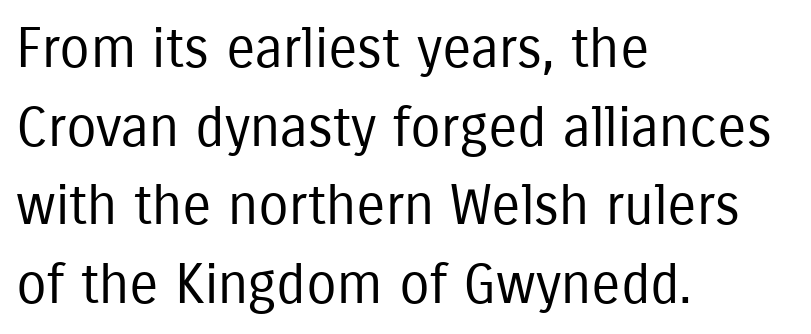
{"serif": "no", "italic": "no", "bold": "no", "weight": "regular", "width": "condensed", "stroke_contrast": "low", "x_height": "medium", "monospaced": "no", "underline": "no", "align": "left", "line_spacing": "normal", "line_spacing_ratio": 1.43, "letter_spacing": "normal", "letter_spacing_em": 0.0, "glyph_px": 55}
